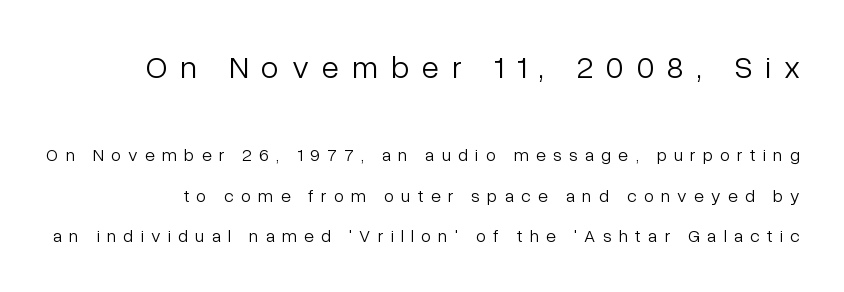
The image shows 32 px light sans-serif type, upright; set loose line spacing (2.26x), unusually wide letter spacing (+0.4 em), not underlined; the first (top) block is 1.78x larger; low stroke contrast and a medium x-height.
